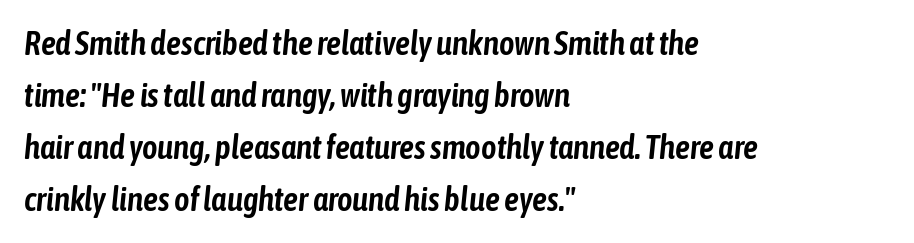
{"italic": "yes", "lean": "right", "slant_degrees": 6, "width": "condensed", "stroke_contrast": "low", "x_height": "medium", "monospaced": "no", "underline": "no", "align": "left", "line_spacing": "normal", "line_spacing_ratio": 1.58, "letter_spacing": "normal", "letter_spacing_em": 0.0, "glyph_px": 33}
